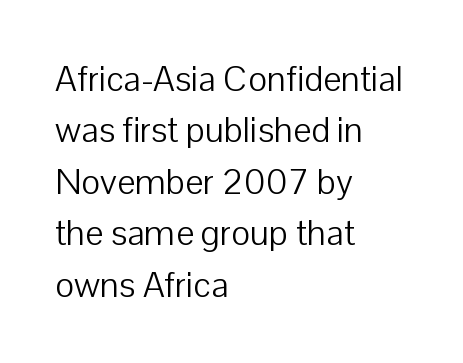
A typesetter would call this proportional, since set widths differ per character. No feet cap the strokes, marking this as sans-serif type. A quiet, ordinary-to-light weight characterises the typeface. This rendering features lettering with no underline. Rows of type keep a routine distance in the vertical direction.
